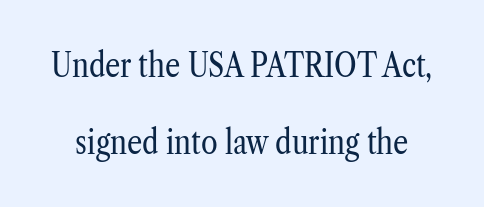
Lines of text with bare space underneath. The face used here is proportionally spaced, like ordinary book or web type. Notice how the stems are strictly vertical — no italics here. The typesetting does not lean heavy: it is not bold. If you measured baseline to baseline, you'd find a long distance. Characters follow at the spacing the type designer built in.
